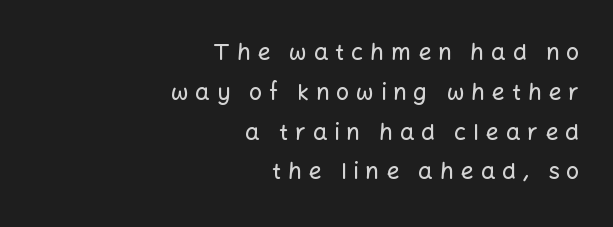
Q: Is the text italic (slanted)? A: No, it is upright.
Q: Is the text underlined? A: No.
Q: How is the paragraph aligned? A: Right-aligned.
Q: Is the spacing between letters normal or unusually wide? A: Unusually wide.
